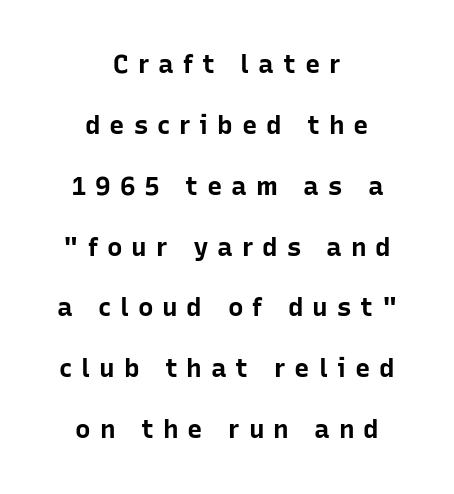
Airy leading. When letters stand straight like this, we call the style roman or upright. Students, note that the glyphs here are deliberately spaced far apart. The whitespace from short lines is split evenly between both sides. The strip under each line holds only bare page. These words are printed bold, with thick strokes throughout.
